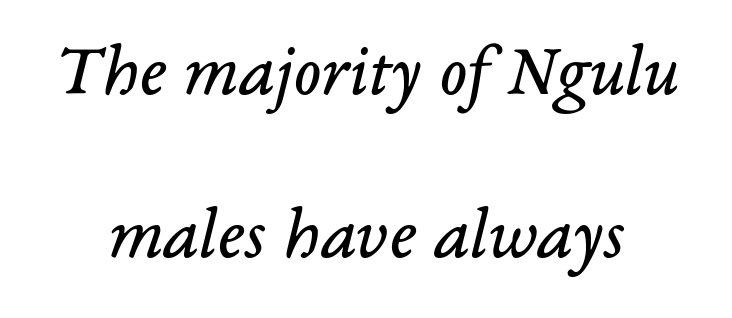
The image shows 73 px regular-weight serif type, italic (leaning right); set centered, loose line spacing (2.23x), normal letter spacing, not underlined; low stroke contrast and a medium x-height.
